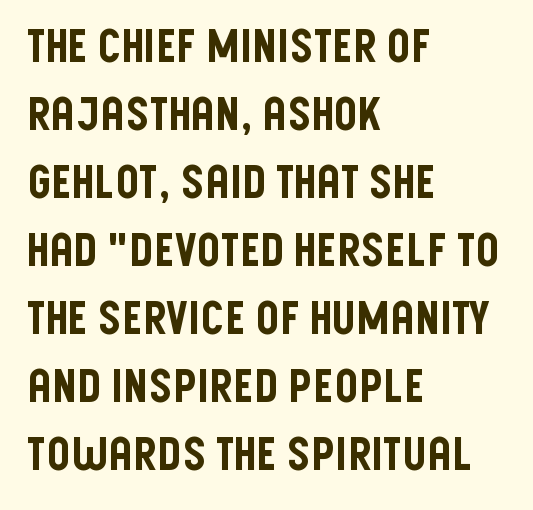
Tracking here is standard; glyphs follow each other at the usual distance. Alignment: flush left. Posture: straight, roman, zero tilt. Spacing verdict: proportional, widths tailored to each character.
